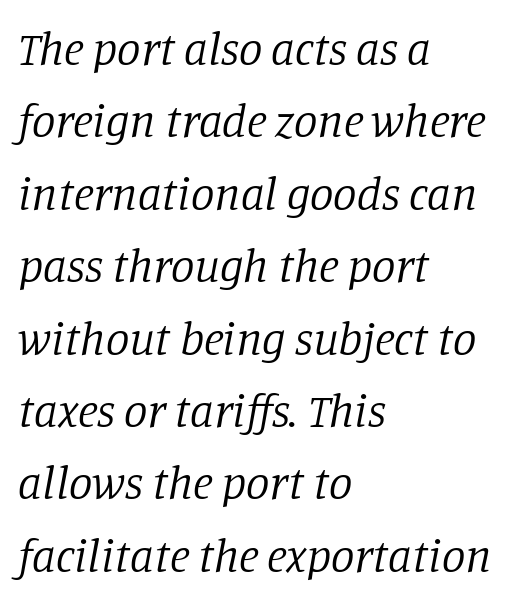
A bare baseline throughout the passage. On a weight scale, this lands at 450 or below. The text carries the slant typical of an italic or oblique font. The text block is weighted toward the left margin, trailing off unevenly rightward. Evenly set lines give the paragraph a standard silhouette.
